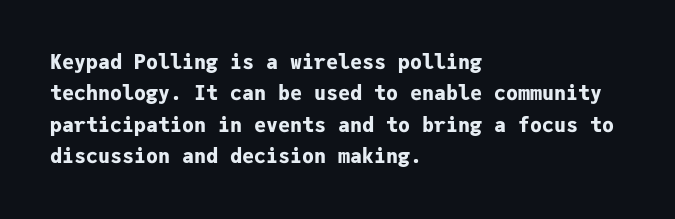
Q: Is the text bold? A: Yes.
Q: Is the text italic (slanted)? A: No, it is upright.
Q: Is the text underlined? A: No.
Q: How is the paragraph aligned? A: Left-aligned.
Q: Is the spacing between letters normal or unusually wide? A: Normal.
Q: Is the spacing between lines tight, normal or loose? A: Normal.
